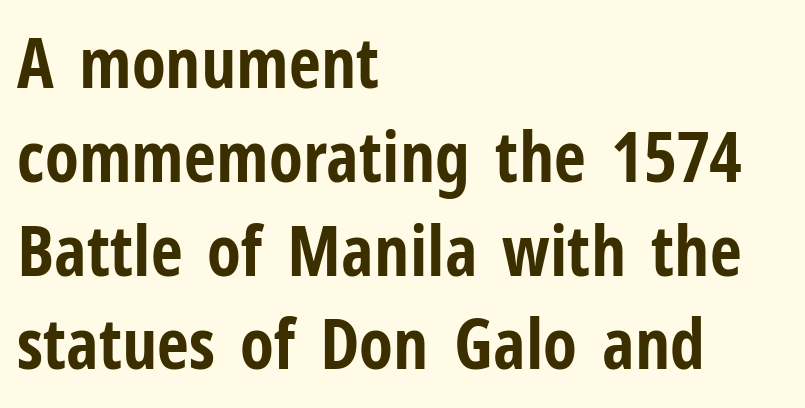
{"serif": "no", "italic": "no", "bold": "yes", "weight": "bold", "width": "condensed", "stroke_contrast": "low", "x_height": "medium", "monospaced": "no", "underline": "no", "align": "left", "line_spacing": "normal", "line_spacing_ratio": 1.34, "letter_spacing": "normal", "letter_spacing_em": 0.0, "glyph_px": 70}
